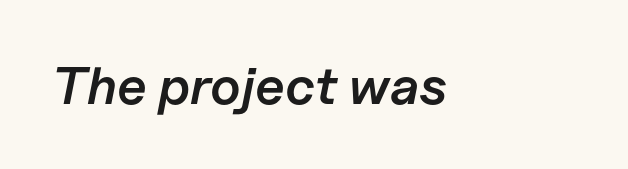
Weight: semibold (demi). It's the slanting kind of type. Here the glyphs are tracked normally, forming tight word shapes. Clear beneath every line of the passage.
